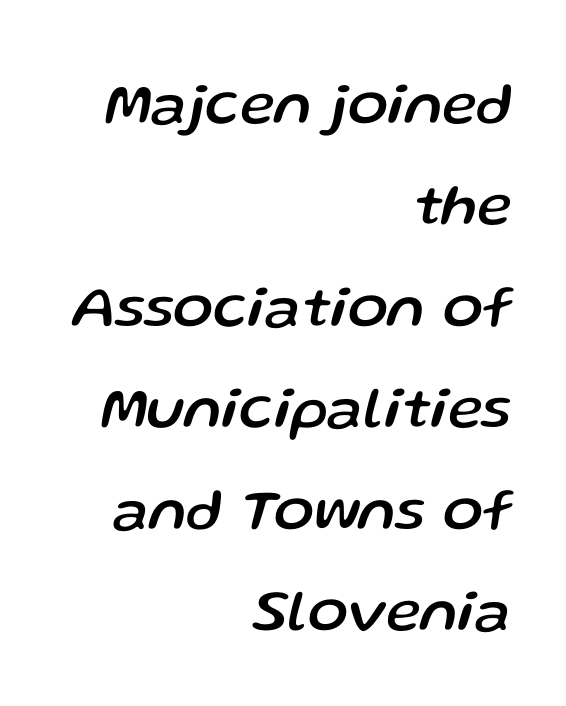
The image shows 59 px text type, italic (leaning right); set right-aligned, line spacing 1.72x, normal letter spacing, not underlined; low stroke contrast and a medium x-height.
